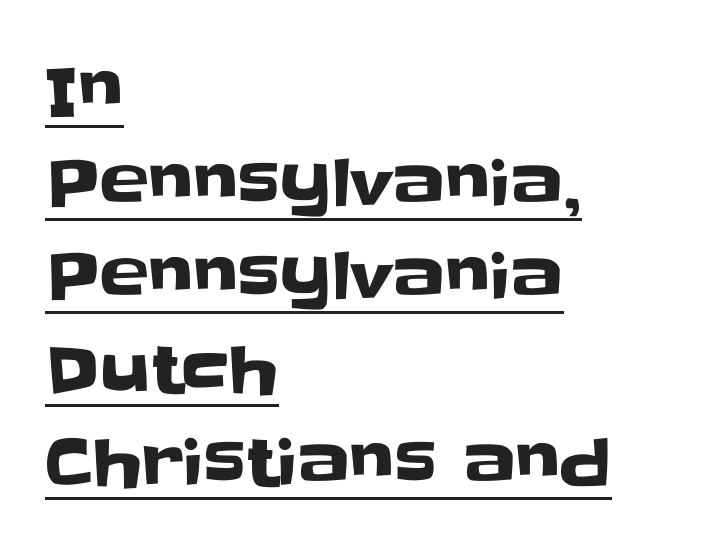
{"serif": "no", "italic": "no", "width": "normal", "stroke_contrast": "low", "x_height": "large", "monospaced": "no", "underline": "yes", "align": "left", "line_spacing": "normal", "line_spacing_ratio": 1.41, "letter_spacing": "normal", "letter_spacing_em": 0.0, "glyph_px": 66}
